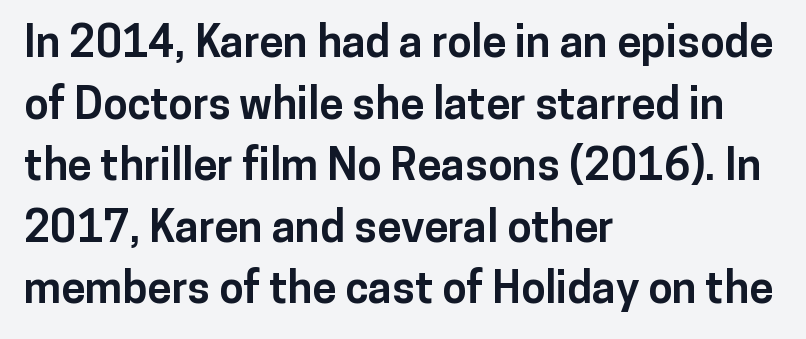
The image shows 44 px bold sans-serif type, upright; set left-aligned, normal line spacing (1.4x), normal letter spacing, not underlined; low stroke contrast and a medium x-height.
